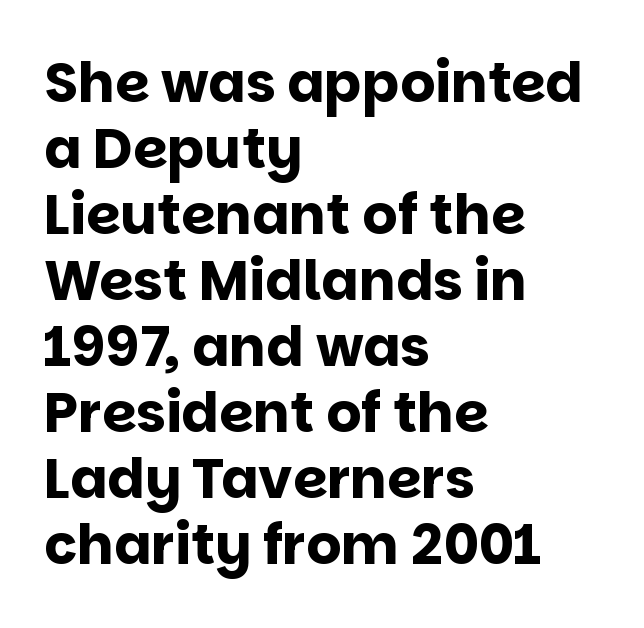
Proportional: the letters do not fall into vertical columns. No italicization has been applied; the sample stays upright. Heft: maximum for text — a bold. What kind of face is this? One without serifs — a sans.
